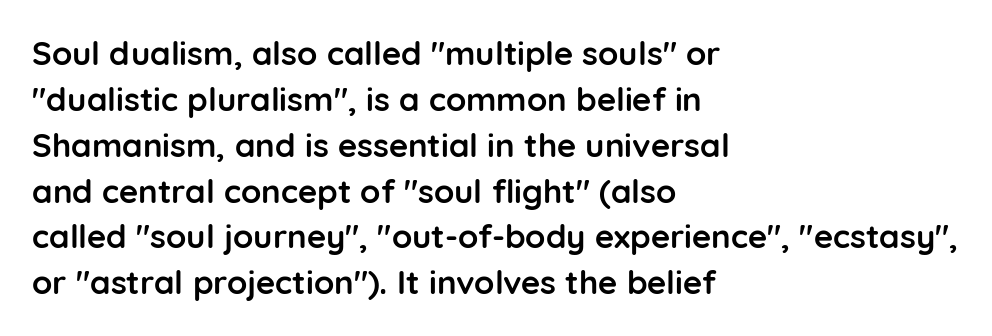
{"serif": "no", "italic": "no", "bold": "yes", "weight": "semibold", "width": "normal", "stroke_contrast": "low", "x_height": "medium", "monospaced": "no", "underline": "no", "align": "left", "line_spacing": "normal", "line_spacing_ratio": 1.39, "letter_spacing": "normal", "letter_spacing_em": 0.0, "glyph_px": 33}
